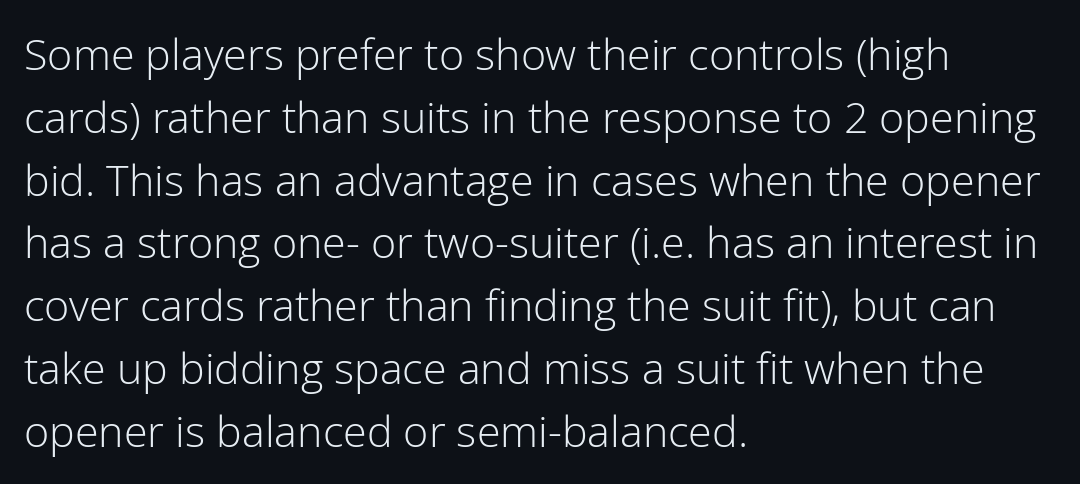
Q: Is the text bold? A: No.
Q: Is the text italic (slanted)? A: No, it is upright.
Q: Is the typeface a serif or a sans-serif typeface? A: Sans-serif.
Q: Is the text underlined? A: No.
Q: How is the paragraph aligned? A: Left-aligned.
Q: Is the spacing between letters normal or unusually wide? A: Normal.
Q: Is the spacing between lines tight, normal or loose? A: Normal.
Q: Width (condensed, normal, or wide)? A: Normal.
Q: Stroke contrast? A: Low.
Q: x-height? A: Medium.
Q: Monospaced? A: No.
